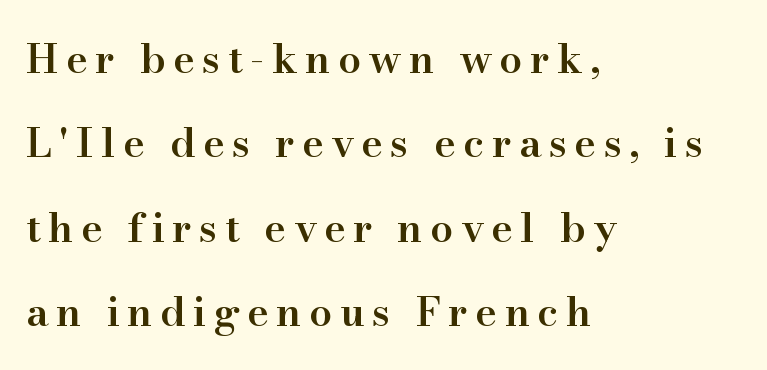
The image shows 41 px semibold serif type, upright; set left-aligned, loose line spacing (2.06x), not underlined; high stroke contrast and a small x-height.
